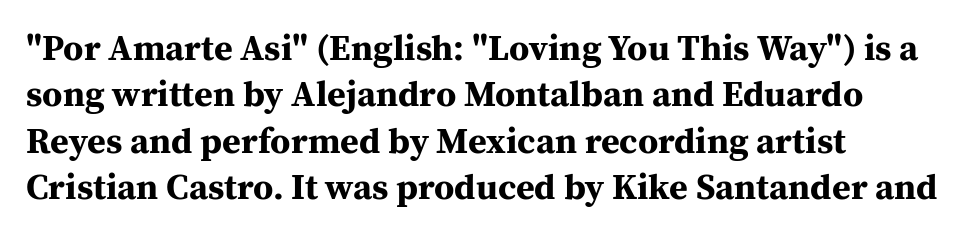
The face used here is seriffed, in the tradition of book romans. Characters remain perfectly vertical along every line. The face used here is rendered with its standard letterfit. Do the characters align in a grid? No, the font is proportional.
